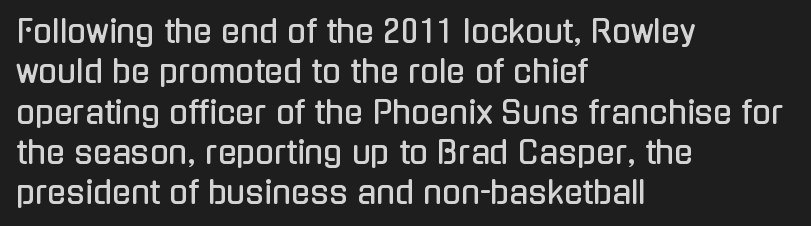
{"serif": "no", "italic": "no", "width": "condensed", "stroke_contrast": "low", "x_height": "medium", "monospaced": "no", "underline": "no", "align": "left", "line_spacing": "normal", "line_spacing_ratio": 1.3, "letter_spacing": "normal", "letter_spacing_em": 0.0, "glyph_px": 31}
